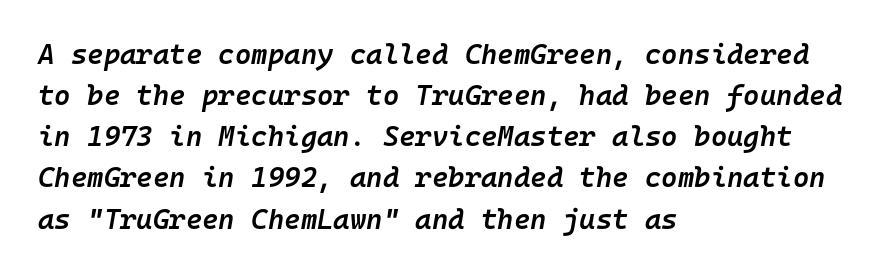
Look at the stroke-to-counter ratio: somewhat heavy, a semibold. The text block is weighted toward the left margin, trailing off unevenly rightward. Has an underline been added? It has not. Here the designer chose a console-style face with uniform glyph widths. This block has exactly the height ordinary leading produces.
